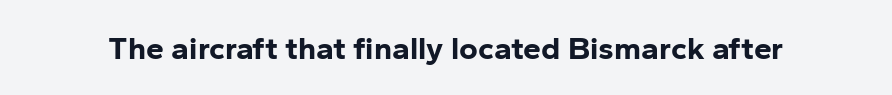
Do the characters align in a grid? No, the font is proportional. The strokes are fattened all the way to bold. The specimen omits any rule beneath the text block's lines. Words appear dense and cohesive because spacing is normal.
